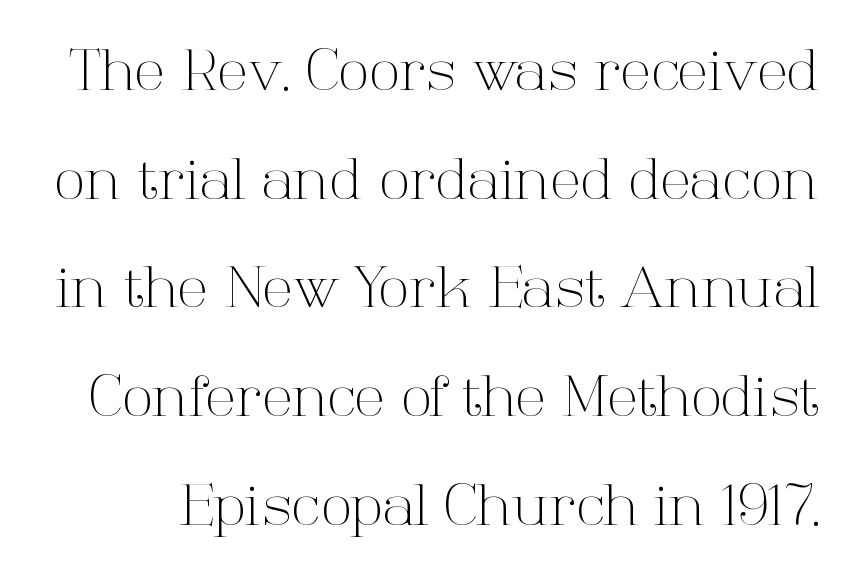
{"serif": "yes", "italic": "no", "bold": "no", "weight": "light", "width": "normal", "stroke_contrast": "high", "x_height": "medium", "monospaced": "no", "underline": "no", "line_spacing": "loose", "line_spacing_ratio": 1.94, "letter_spacing": "normal", "letter_spacing_em": 0.0, "glyph_px": 56}
